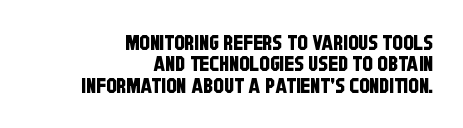
Q: Is the text underlined? A: No.
Q: How is the paragraph aligned? A: Right-aligned.
Q: Is the spacing between letters normal or unusually wide? A: Normal.
Q: Is the spacing between lines tight, normal or loose? A: Tight.
